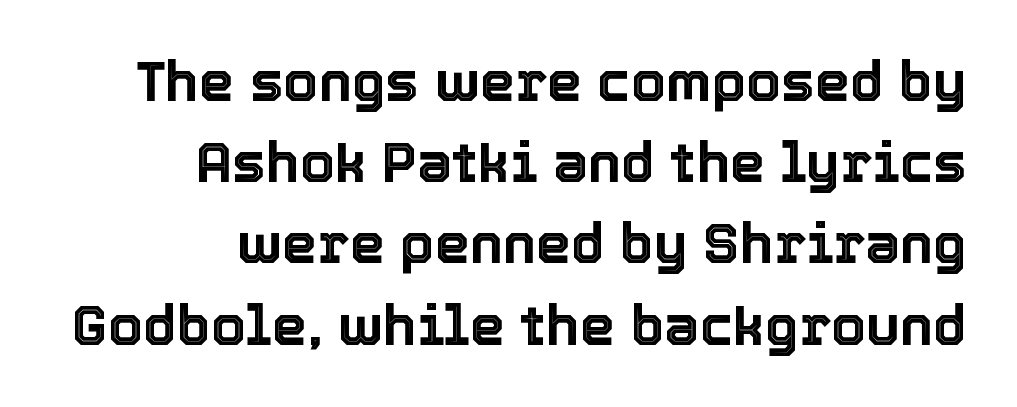
The image shows 56 px text type, upright; set right-aligned, normal line spacing (1.45x), normal letter spacing, not underlined; a medium x-height.
